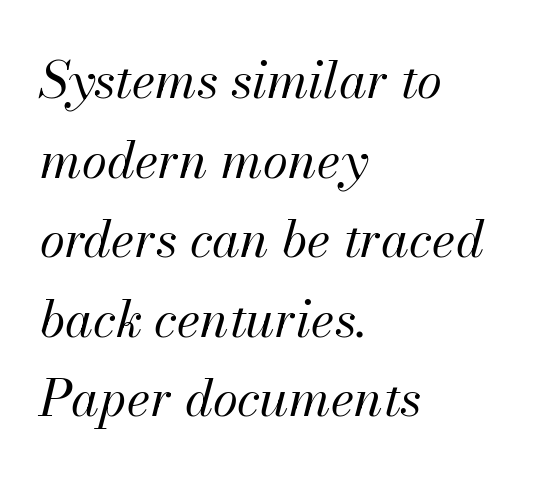
Q: Is the text bold? A: No.
Q: Is the text italic (slanted)? A: Yes, it leans right by about 13 degrees.
Q: Is the text underlined? A: No.
Q: How is the paragraph aligned? A: Left-aligned.
Q: Is the spacing between letters normal or unusually wide? A: Normal.
Q: Is the spacing between lines tight, normal or loose? A: Normal.
Q: Width (condensed, normal, or wide)? A: Normal.
Q: Stroke contrast? A: Medium.
Q: x-height? A: Small.
Q: Monospaced? A: No.
